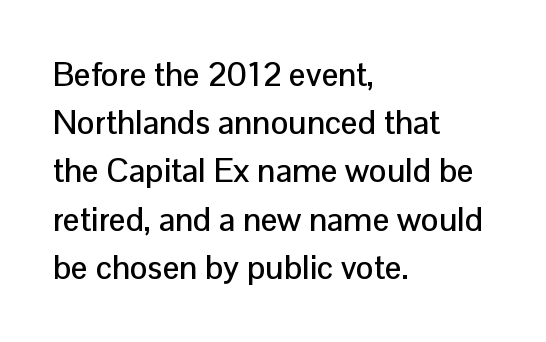
Q: Is the text italic (slanted)? A: No, it is upright.
Q: Is the typeface a serif or a sans-serif typeface? A: Sans-serif.
Q: Is the text underlined? A: No.
Q: How is the paragraph aligned? A: Left-aligned.
Q: Is the spacing between letters normal or unusually wide? A: Normal.
Q: Is the spacing between lines tight, normal or loose? A: Normal.
Q: Width (condensed, normal, or wide)? A: Normal.
Q: Stroke contrast? A: Low.
Q: x-height? A: Medium.
Q: Monospaced? A: No.
